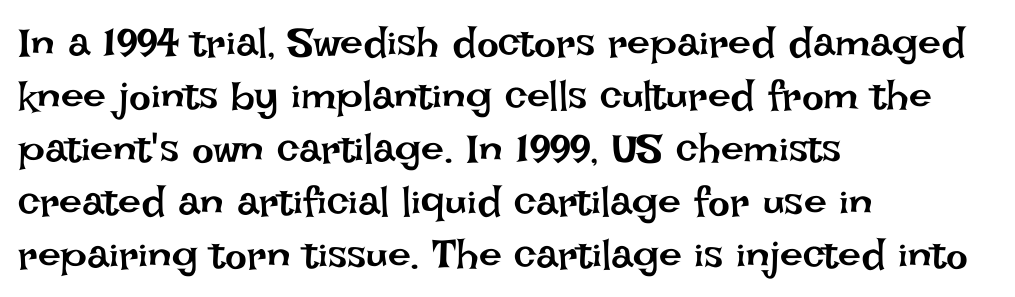
Q: Is the text bold? A: No.
Q: Is the text italic (slanted)? A: No, it is upright.
Q: Is the text underlined? A: No.
Q: How is the paragraph aligned? A: Left-aligned.
Q: Is the spacing between letters normal or unusually wide? A: Normal.
Q: Is the spacing between lines tight, normal or loose? A: Normal.
Q: Width (condensed, normal, or wide)? A: Normal.
Q: Stroke contrast? A: Low.
Q: x-height? A: Large.
Q: Monospaced? A: No.
